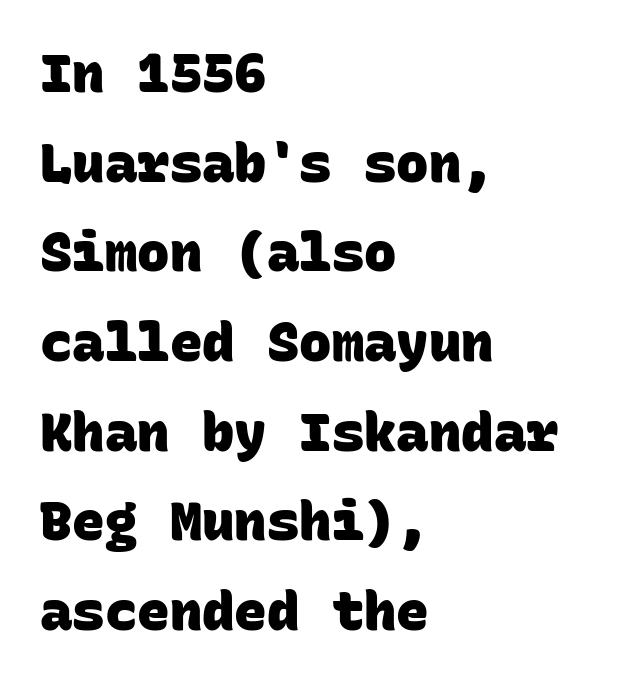
The image shows 54 px heavy sans-serif type, monospaced; set left-aligned, normal line spacing (1.66x), normal letter spacing, not underlined; low stroke contrast and a large x-height.
